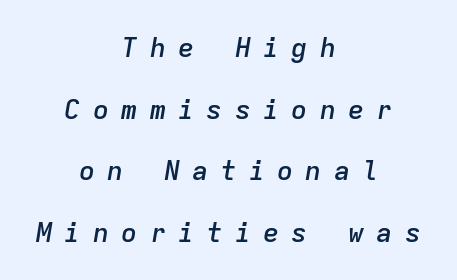
The image shows 27 px text type, italic (leaning right); set centered, loose line spacing (2.28x), unusually wide letter spacing (+0.45 em), not underlined.
